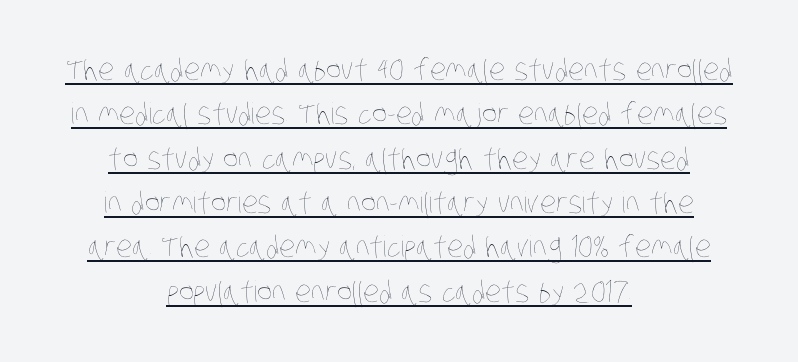
{"bold": "no", "weight": "thin", "width": "condensed", "stroke_contrast": "low", "x_height": "large", "monospaced": "no", "underline": "yes", "align": "center", "line_spacing": "normal", "line_spacing_ratio": 1.53, "letter_spacing": "normal", "letter_spacing_em": 0.0, "glyph_px": 29}
